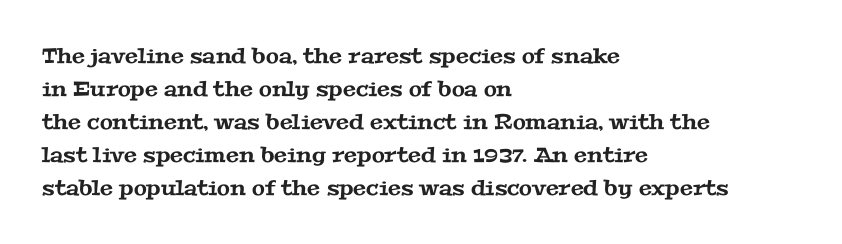
{"underline": "no", "align": "left", "line_spacing": "normal", "line_spacing_ratio": 1.57, "letter_spacing": "normal", "letter_spacing_em": 0.0, "glyph_px": 21}
